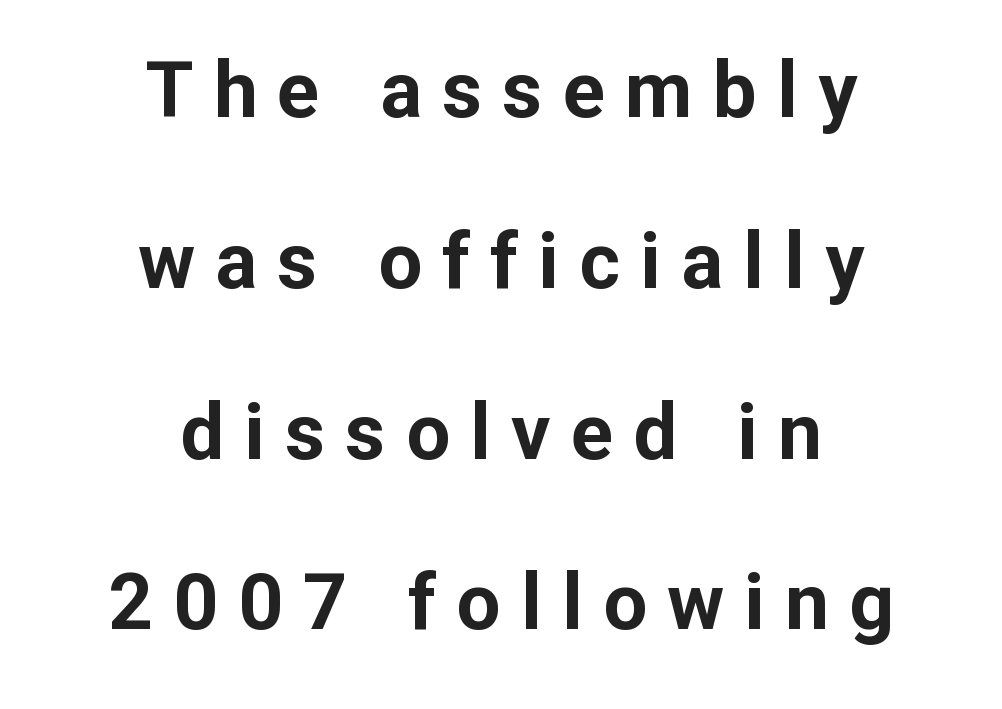
Q: Is the text bold? A: Yes.
Q: Is the text italic (slanted)? A: No, it is upright.
Q: Is the typeface a serif or a sans-serif typeface? A: Sans-serif.
Q: Is the text underlined? A: No.
Q: How is the paragraph aligned? A: Centered.
Q: Is the spacing between letters normal or unusually wide? A: Unusually wide.
Q: Is the spacing between lines tight, normal or loose? A: Loose.
Q: Width (condensed, normal, or wide)? A: Normal.
Q: Stroke contrast? A: Low.
Q: x-height? A: Medium.
Q: Monospaced? A: No.
